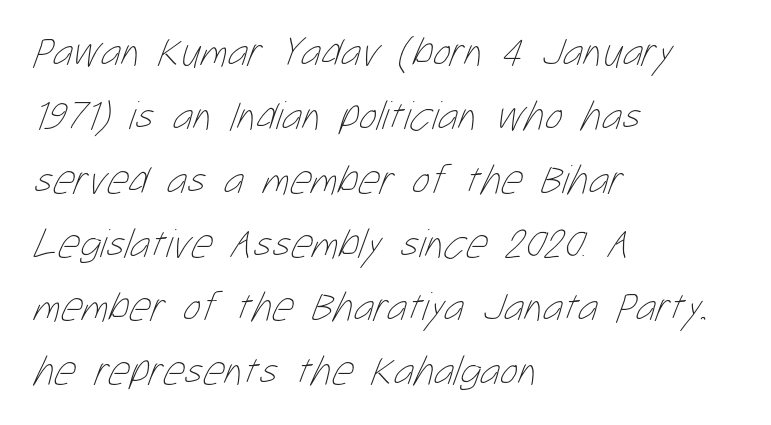
Q: Is the text bold? A: No.
Q: Is the text underlined? A: No.
Q: How is the paragraph aligned? A: Left-aligned.
Q: Is the spacing between letters normal or unusually wide? A: Normal.
Q: Is the spacing between lines tight, normal or loose? A: Normal.
Q: Width (condensed, normal, or wide)? A: Condensed.
Q: Stroke contrast? A: Low.
Q: x-height? A: Medium.
Q: Monospaced? A: No.
